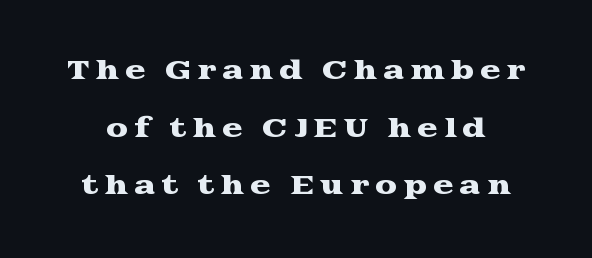
Each new line begins a long way beneath the previous one. Does extra space separate the letters? Yes, quite a lot of it. The specimen omits any rule beneath the text block's lines. Unlike italic type, these characters show no tilt at all.
